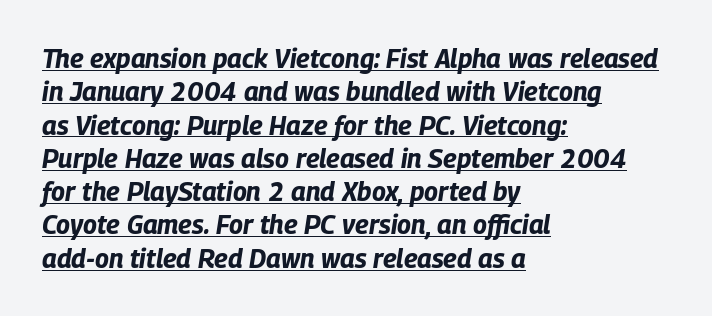
The image shows 26 px bold type, italic (leaning right); set left-aligned, normal line spacing (1.28x), normal letter spacing, underlined.
